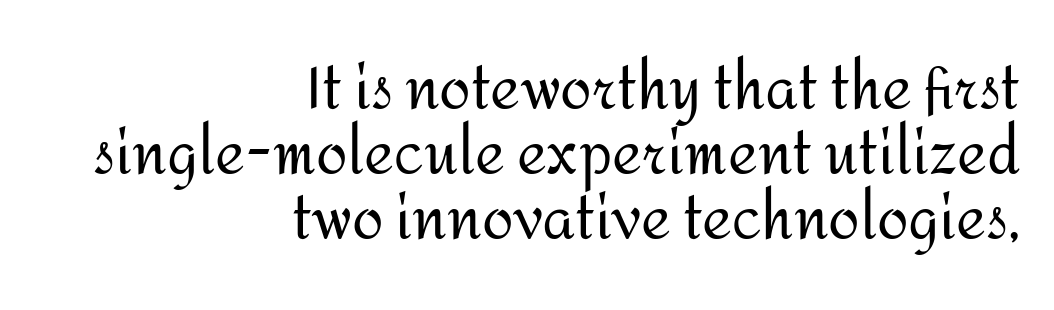
{"serif": "no", "italic": "no", "bold": "no", "weight": "regular", "width": "normal", "stroke_contrast": "medium", "x_height": "medium", "monospaced": "no", "underline": "no", "align": "right", "line_spacing": "tight", "line_spacing_ratio": 1.14, "letter_spacing": "normal", "letter_spacing_em": 0.0, "glyph_px": 57}
